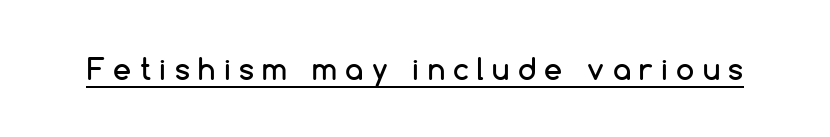
Varying glyph widths throughout — classic text-font behaviour. Unlike a traditional serif, this face leaves its strokes unadorned. Rendered with straight, roman letterforms. The tracking jumps out immediately: characters are airy and widely separated.
